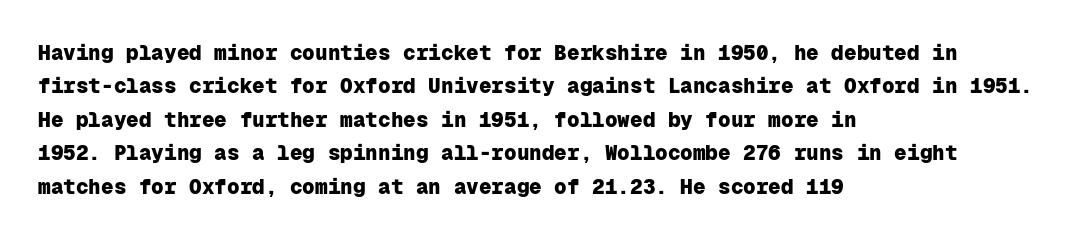
The image shows 21 px bold type, upright; set left-aligned, normal line spacing (1.59x), normal letter spacing, not underlined.
